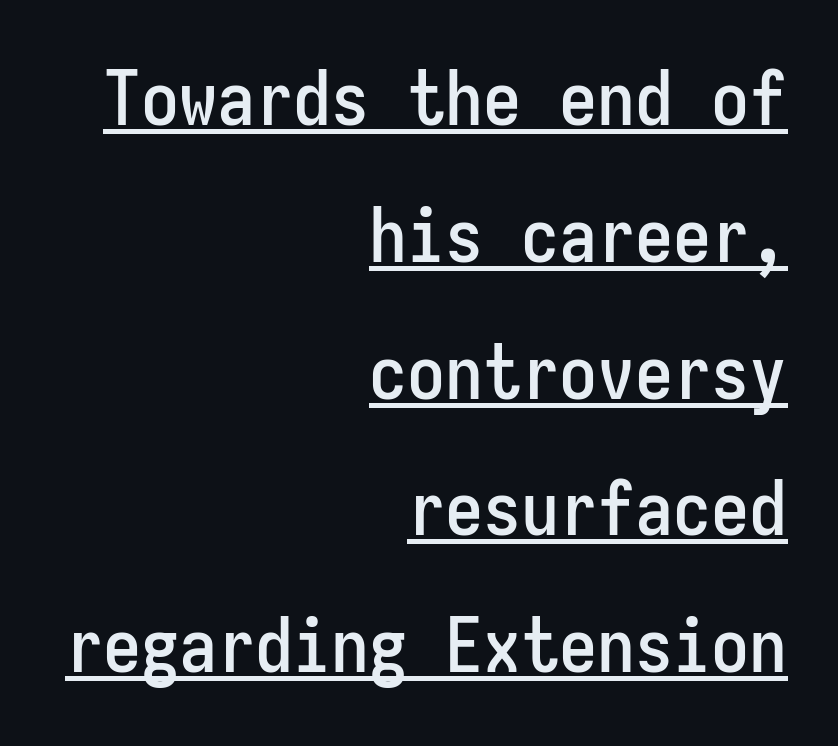
{"serif": "no", "italic": "no", "width": "condensed", "stroke_contrast": "low", "x_height": "medium", "monospaced": "yes", "underline": "yes", "align": "right", "line_spacing_ratio": 1.8, "letter_spacing": "normal", "letter_spacing_em": 0.0, "glyph_px": 76}
